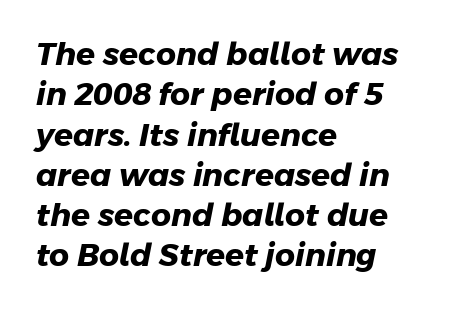
Beneath every word, the page is bare. Regarding serifs, this sample does without them. The rag falls on the right side of this text block. On the weight axis this lands at bold, roughly 700. Spacing verdict: proportional, widths tailored to each character.
